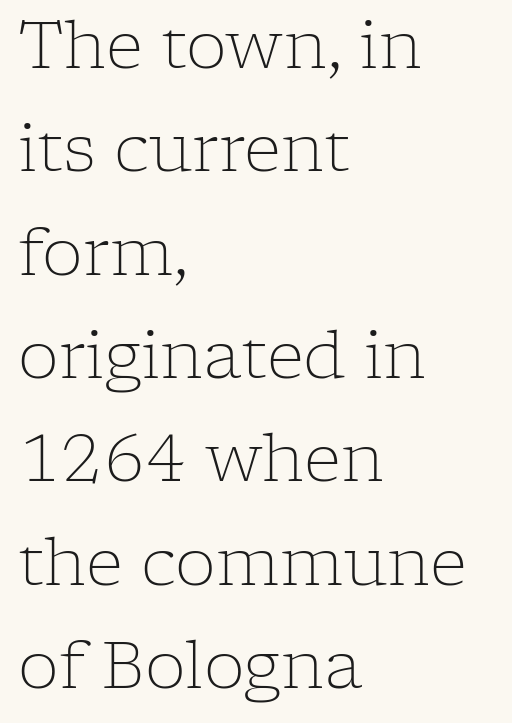
{"serif": "yes", "italic": "no", "bold": "no", "weight": "light", "width": "normal", "stroke_contrast": "low", "x_height": "medium", "monospaced": "no", "underline": "no", "align": "left", "line_spacing": "normal", "line_spacing_ratio": 1.59, "letter_spacing": "normal", "letter_spacing_em": 0.0, "glyph_px": 65}
